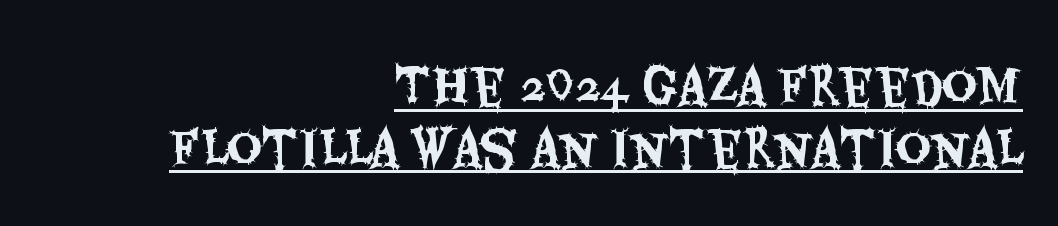
The passage shown is typeset with a sans-serif family. The font's upright variant was chosen for this text. Horizontally, the lines are justified to the trailing edge only. Proportional: the letters do not fall into vertical columns.
